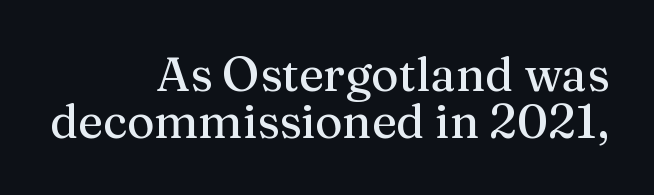
Q: Is the text italic (slanted)? A: No, it is upright.
Q: Is the typeface a serif or a sans-serif typeface? A: Serif.
Q: Is the text underlined? A: No.
Q: How is the paragraph aligned? A: Right-aligned.
Q: Is the spacing between letters normal or unusually wide? A: Normal.
Q: Is the spacing between lines tight, normal or loose? A: Tight.
Q: Width (condensed, normal, or wide)? A: Normal.
Q: Stroke contrast? A: Medium.
Q: x-height? A: Medium.
Q: Monospaced? A: No.
